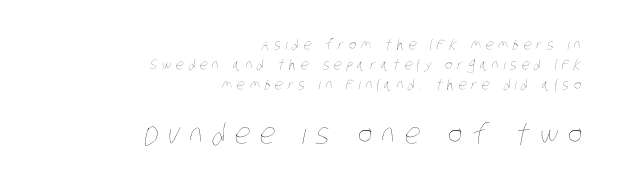
Students, note that the glyphs here are deliberately spaced far apart. Check under the words: just untouched page. Each new line begins a customary step beneath the previous one. The second block has been scaled up relative to the first.
